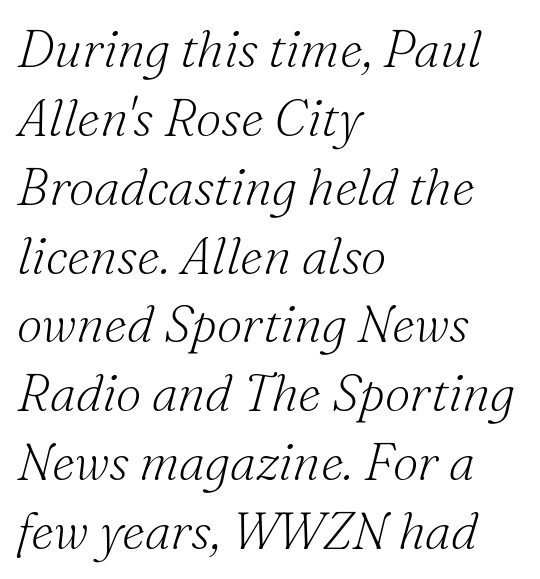
{"serif": "yes", "italic": "yes", "lean": "right", "slant_degrees": 16, "bold": "no", "weight": "light", "width": "normal", "stroke_contrast": "medium", "x_height": "small", "monospaced": "no", "underline": "no", "align": "left", "line_spacing": "normal", "line_spacing_ratio": 1.35, "letter_spacing": "normal", "letter_spacing_em": 0.0, "glyph_px": 51}
